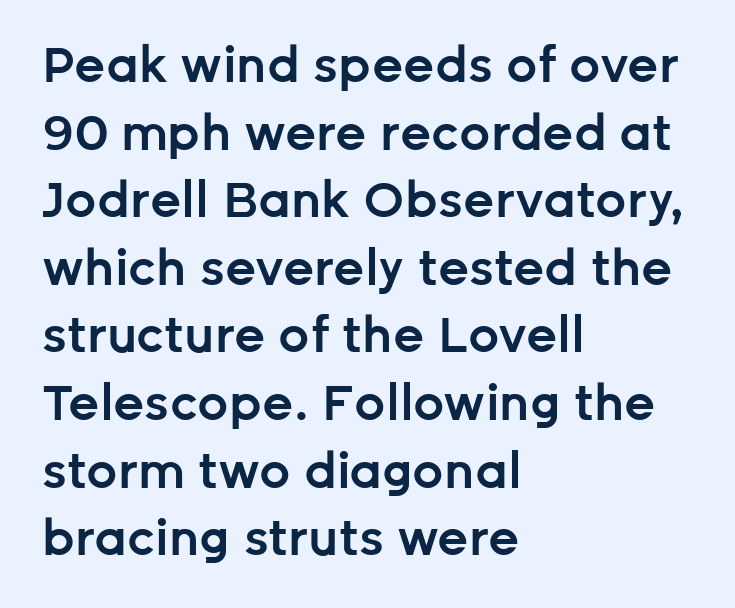
The image shows 49 px semibold sans-serif type, upright; set left-aligned, normal line spacing (1.38x), normal letter spacing, not underlined; low stroke contrast and a medium x-height.
